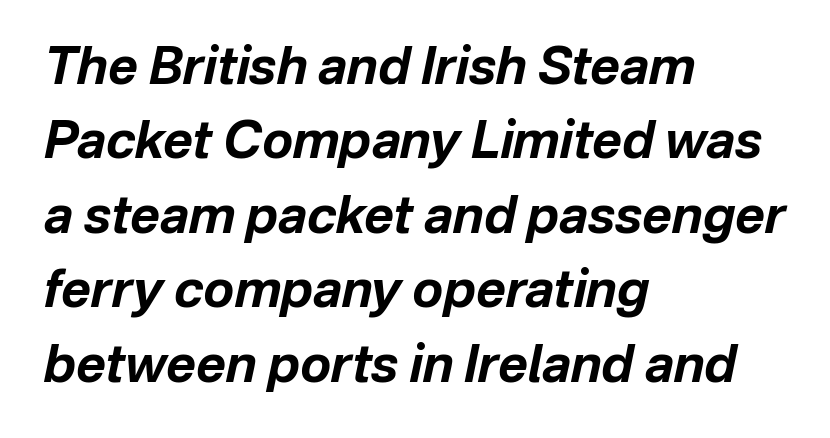
The image shows 51 px bold type, italic (leaning right); set left-aligned, normal line spacing (1.46x), normal letter spacing, not underlined; low stroke contrast and a medium x-height.
